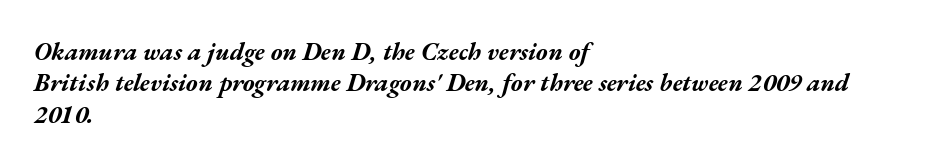
Q: Is the text bold? A: Yes.
Q: Is the text italic (slanted)? A: Yes, it leans right by about 17 degrees.
Q: Is the text underlined? A: No.
Q: How is the paragraph aligned? A: Left-aligned.
Q: Is the spacing between letters normal or unusually wide? A: Normal.
Q: Is the spacing between lines tight, normal or loose? A: Normal.
